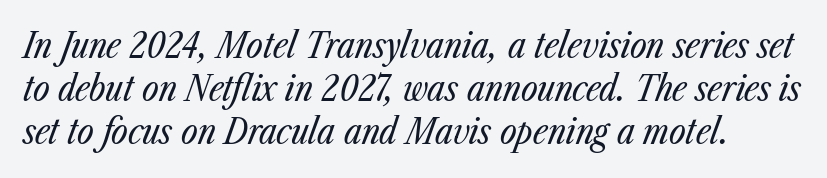
The image shows 36 px regular-weight, condensed type, italic (leaning right); set line spacing 1.2x, normal letter spacing, not underlined; low stroke contrast and a medium x-height.
